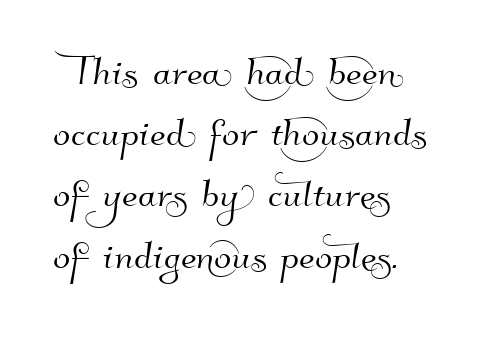
The image shows 51 px sans-serif type; set left-aligned, line spacing 1.2x, normal letter spacing, not underlined; high stroke contrast and a small x-height.
